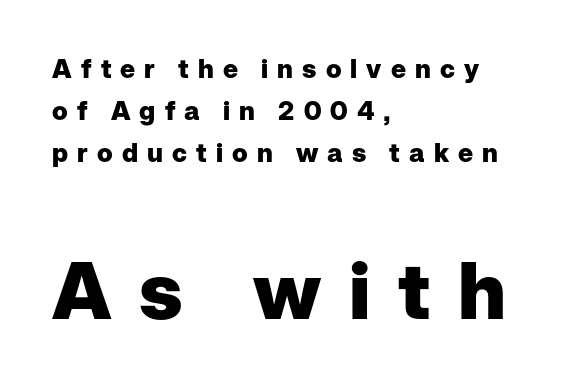
The image shows 79 px heavy sans-serif type, upright; set left-aligned, normal line spacing (1.62x), unusually wide letter spacing (+0.35 em), not underlined; the second (bottom) block is 3.04x larger; low stroke contrast and a medium x-height.
